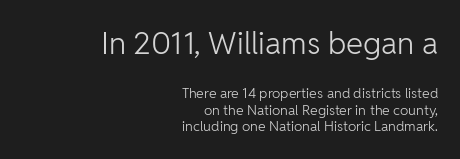
The image shows 31 px light sans-serif type, upright; set right-aligned, line spacing 1.18x, normal letter spacing, not underlined; the first (top) block is 2.21x larger; low stroke contrast and a medium x-height.
